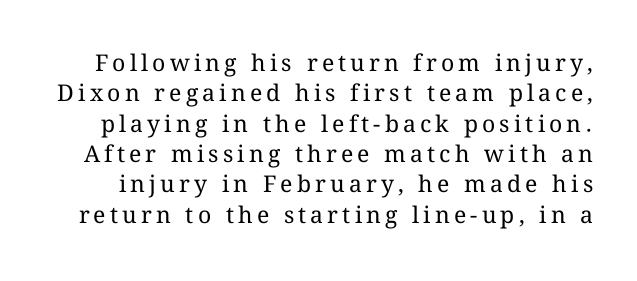
{"italic": "no", "bold": "no", "underline": "no", "line_spacing": "normal", "line_spacing_ratio": 1.32, "glyph_px": 23}
